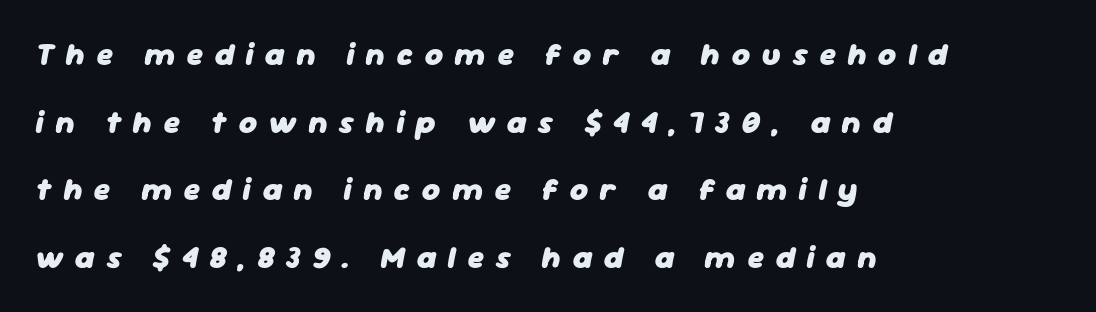
The image shows 31 px heavy type, italic (leaning right); set left-aligned, loose line spacing (2.18x), unusually wide letter spacing (+0.37 em), not underlined; low stroke contrast and a medium x-height.
